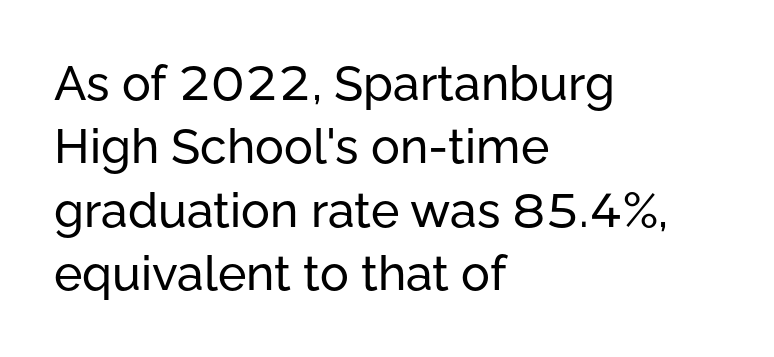
The image shows 48 px sans-serif type, upright; set left-aligned, normal line spacing (1.32x), normal letter spacing, not underlined; low stroke contrast and a medium x-height.
